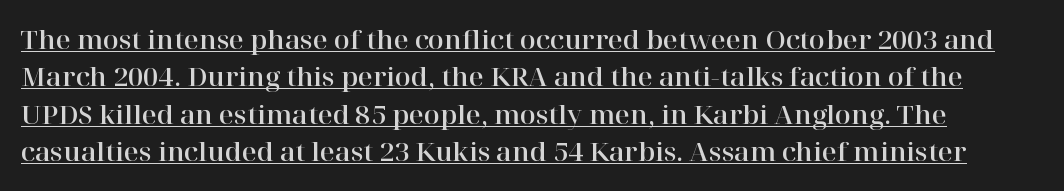
{"italic": "no", "underline": "yes", "line_spacing": "normal", "line_spacing_ratio": 1.44, "letter_spacing": "normal", "letter_spacing_em": 0.0, "glyph_px": 26}
